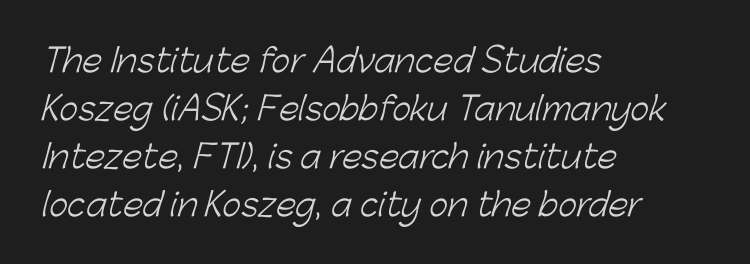
Teacher's note: observe the even left margin — that is flush-left alignment. The gap between lines stays unmarked. This sample has the flowing, uneven cadence of proportional lettering. The line texture is even and compact thanks to regular tracking.
